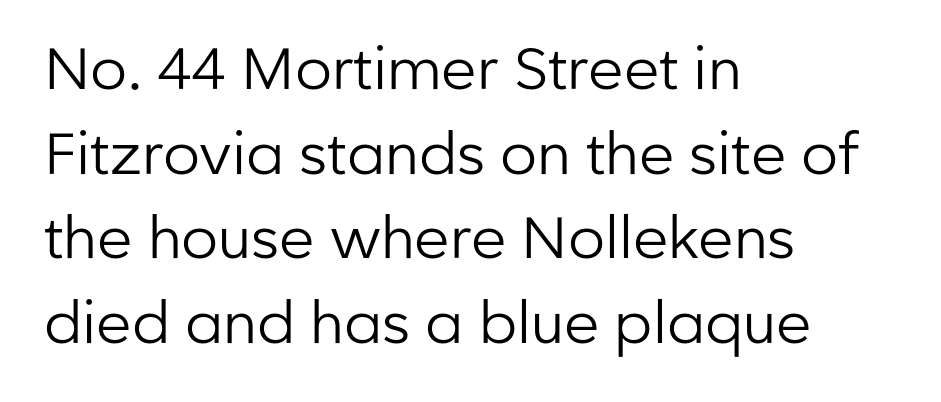
{"serif": "no", "italic": "no", "bold": "no", "weight": "regular", "width": "normal", "stroke_contrast": "low", "x_height": "medium", "monospaced": "no", "underline": "no", "align": "left", "line_spacing": "normal", "line_spacing_ratio": 1.46, "letter_spacing": "normal", "letter_spacing_em": 0.0, "glyph_px": 58}
